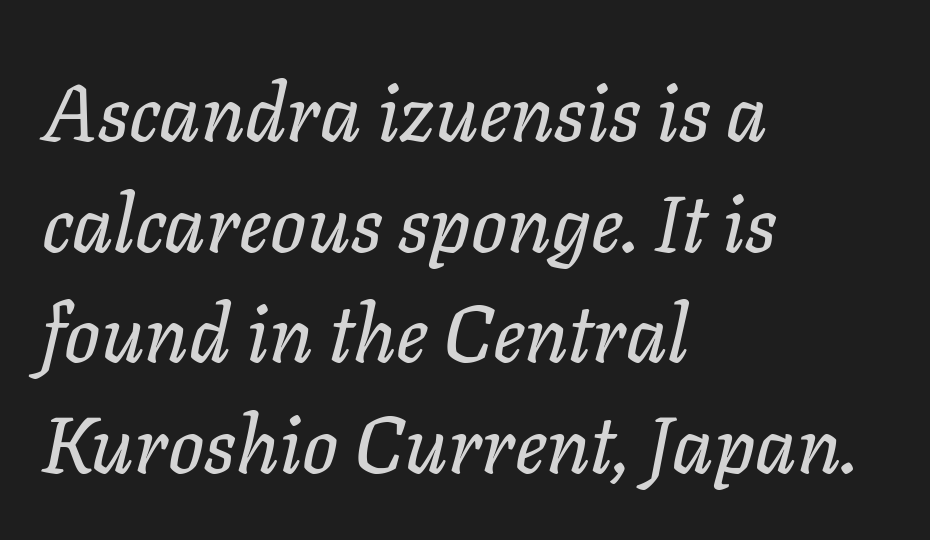
{"italic": "yes", "lean": "right", "slant_degrees": 11, "width": "normal", "stroke_contrast": "low", "x_height": "medium", "monospaced": "no", "underline": "no", "align": "left", "line_spacing": "normal", "line_spacing_ratio": 1.4, "letter_spacing": "normal", "letter_spacing_em": 0.0, "glyph_px": 79}
